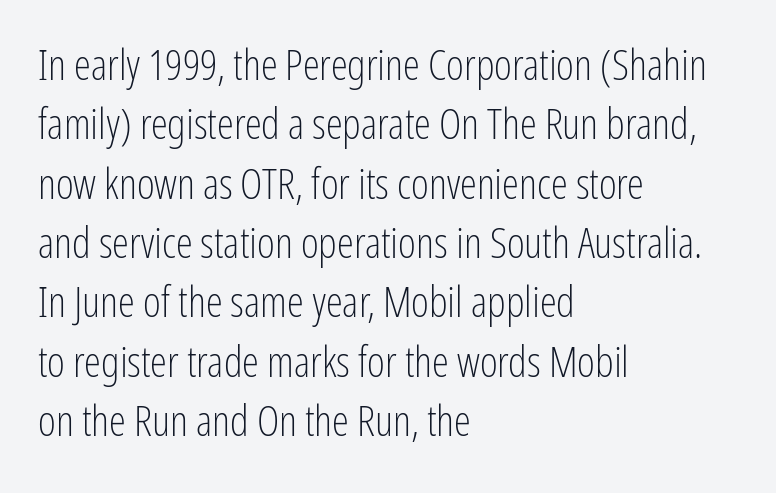
The rendering uses a moderate line-height, typical for paragraphs. This reads as an unemphasized weight, regular at the heaviest. Line starts are locked; line ends wander. Bare-footed words on every line. Ordinary non-slanted type is in use. How are the letters spaced? Ordinarily, with no added tracking.
